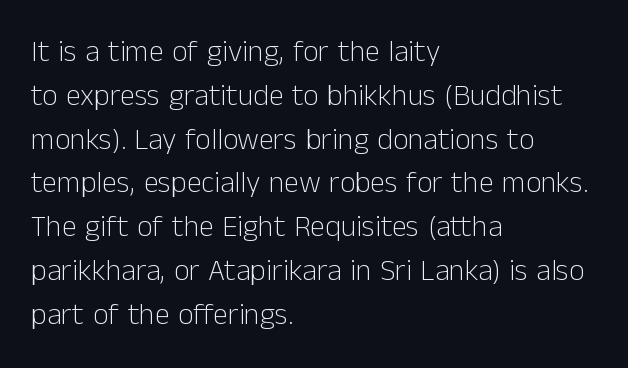
{"serif": "no", "italic": "no", "bold": "no", "weight": "light", "width": "normal", "stroke_contrast": "low", "x_height": "medium", "monospaced": "no", "underline": "no", "align": "left", "line_spacing": "normal", "line_spacing_ratio": 1.46, "letter_spacing": "normal", "letter_spacing_em": 0.0, "glyph_px": 30}
